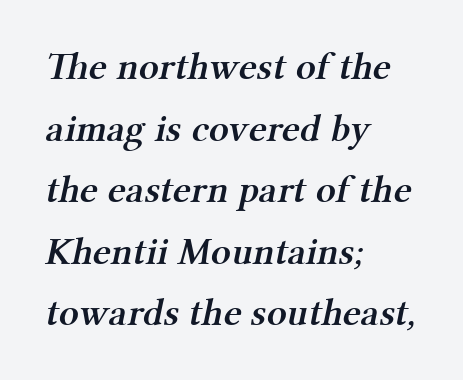
Q: Is the text bold? A: Semi-bold.
Q: Is the typeface a serif or a sans-serif typeface? A: Serif.
Q: Is the text underlined? A: No.
Q: How is the paragraph aligned? A: Left-aligned.
Q: Is the spacing between letters normal or unusually wide? A: Normal.
Q: Is the spacing between lines tight, normal or loose? A: Normal.
Q: Width (condensed, normal, or wide)? A: Normal.
Q: Stroke contrast? A: Medium.
Q: x-height? A: Medium.
Q: Monospaced? A: No.
